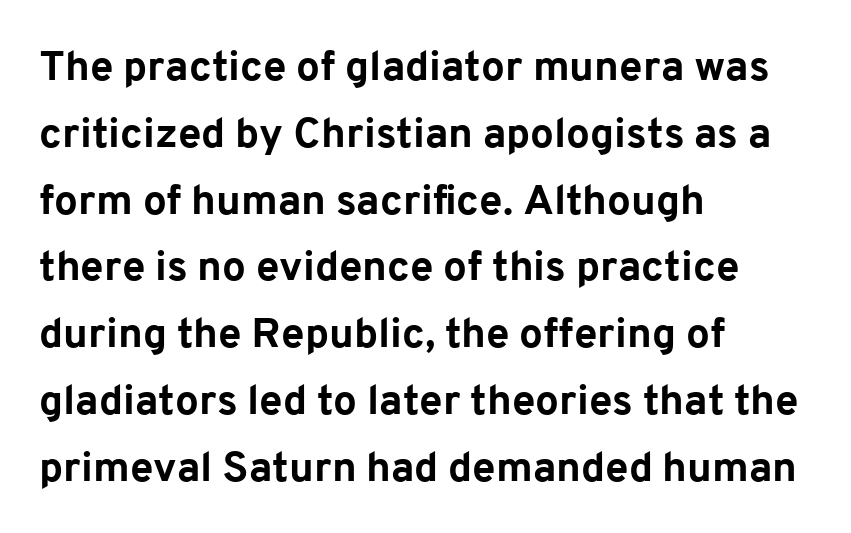
{"serif": "no", "italic": "no", "bold": "yes", "weight": "bold", "width": "normal", "stroke_contrast": "low", "x_height": "medium", "monospaced": "no", "underline": "no", "align": "left", "line_spacing": "normal", "line_spacing_ratio": 1.59, "letter_spacing": "normal", "letter_spacing_em": 0.0, "glyph_px": 42}
